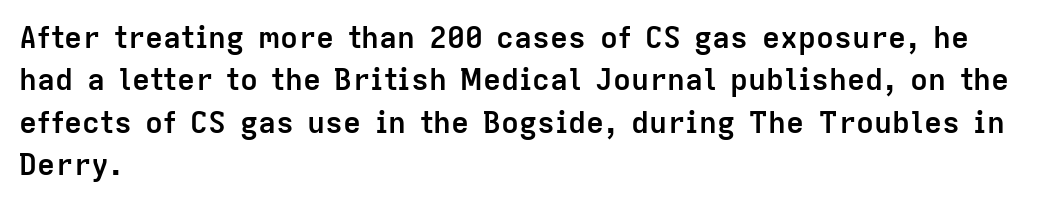
The image shows 30 px semibold sans-serif type, upright; set left-aligned, normal line spacing (1.41x), normal letter spacing, not underlined; low stroke contrast and a medium x-height.
